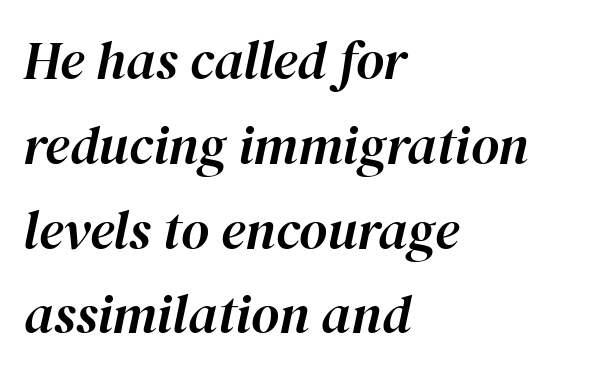
Reading down the block, your eye returns to a fixed left position each line. Looks like regular typesetting: each glyph gets only the width it needs. Any mark beneath the type? The region is blank. Leading: standard. Emphasis-style slanted type is in use. Spacing between characters is what you'd get straight out of the box.
